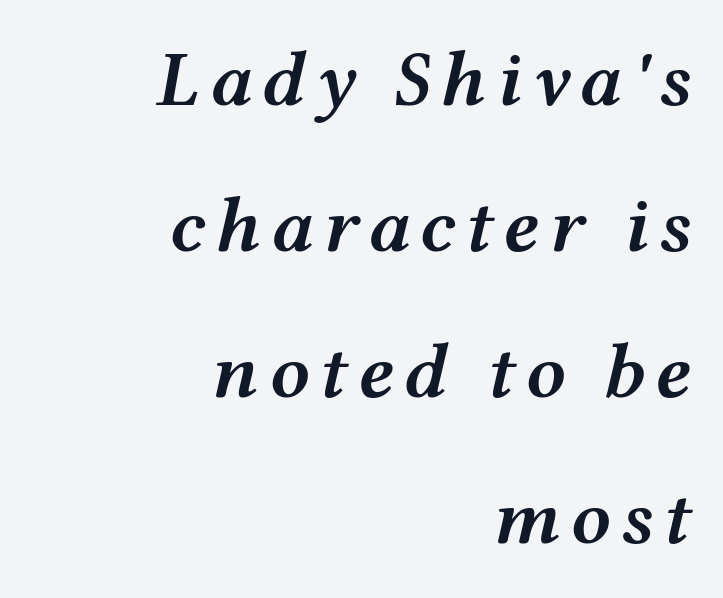
{"italic": "yes", "lean": "right", "slant_degrees": 12, "bold": "semi", "weight": "semibold", "width": "wide", "stroke_contrast": "medium", "x_height": "medium", "monospaced": "no", "underline": "no", "align": "right", "line_spacing_ratio": 1.85, "glyph_px": 79}
